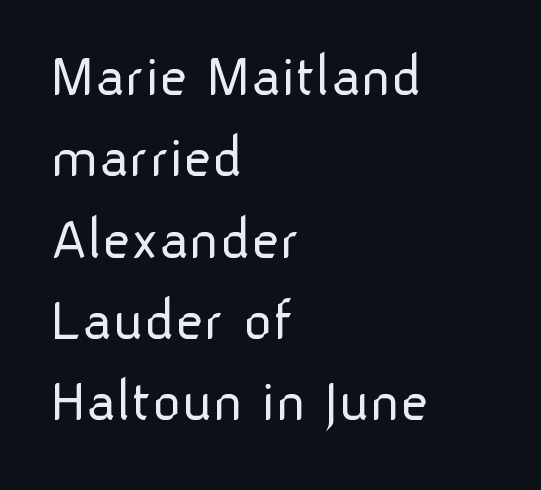
Q: Is the text bold? A: No.
Q: Is the text italic (slanted)? A: No, it is upright.
Q: Is the typeface a serif or a sans-serif typeface? A: Sans-serif.
Q: Is the text underlined? A: No.
Q: How is the paragraph aligned? A: Left-aligned.
Q: Is the spacing between letters normal or unusually wide? A: Normal.
Q: Is the spacing between lines tight, normal or loose? A: Normal.
Q: Width (condensed, normal, or wide)? A: Normal.
Q: Stroke contrast? A: Low.
Q: x-height? A: Medium.
Q: Monospaced? A: No.
